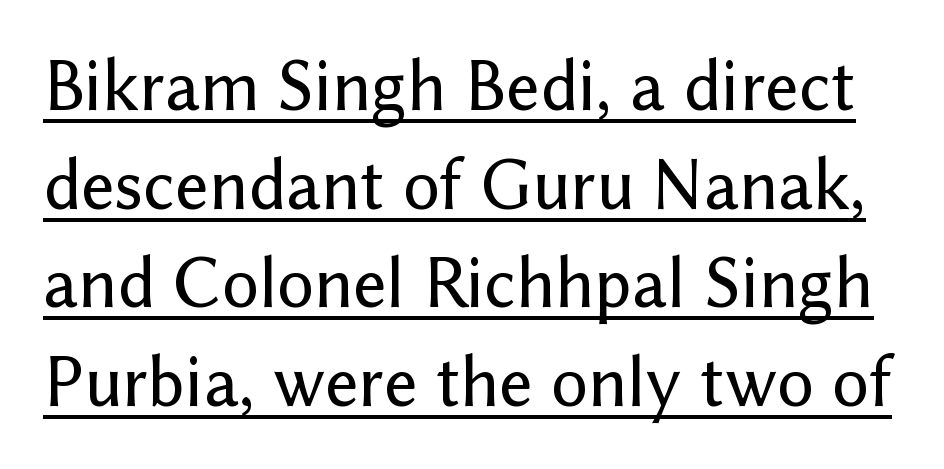
Q: Is the text italic (slanted)? A: No, it is upright.
Q: Is the typeface a serif or a sans-serif typeface? A: Sans-serif.
Q: Is the text underlined? A: Yes.
Q: Is the spacing between letters normal or unusually wide? A: Normal.
Q: Is the spacing between lines tight, normal or loose? A: Normal.
Q: Width (condensed, normal, or wide)? A: Normal.
Q: Stroke contrast? A: Low.
Q: x-height? A: Medium.
Q: Monospaced? A: No.
